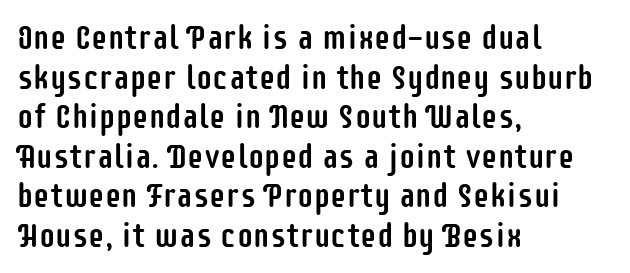
Q: Is the text italic (slanted)? A: No, it is upright.
Q: Is the typeface a serif or a sans-serif typeface? A: Sans-serif.
Q: Is the text underlined? A: No.
Q: How is the paragraph aligned? A: Left-aligned.
Q: Is the spacing between letters normal or unusually wide? A: Normal.
Q: Width (condensed, normal, or wide)? A: Condensed.
Q: Stroke contrast? A: Low.
Q: x-height? A: Large.
Q: Monospaced? A: No.
